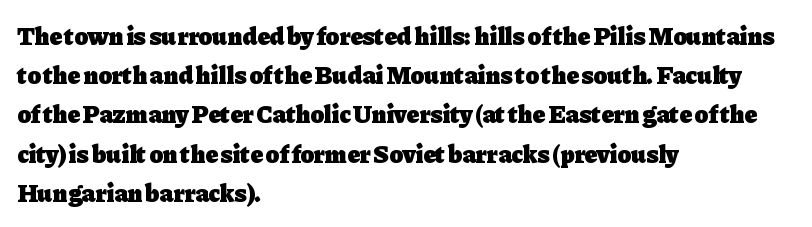
{"italic": "no", "bold": "yes", "underline": "no", "align": "left", "line_spacing": "normal", "line_spacing_ratio": 1.57, "letter_spacing": "normal", "letter_spacing_em": 0.0, "glyph_px": 25}
